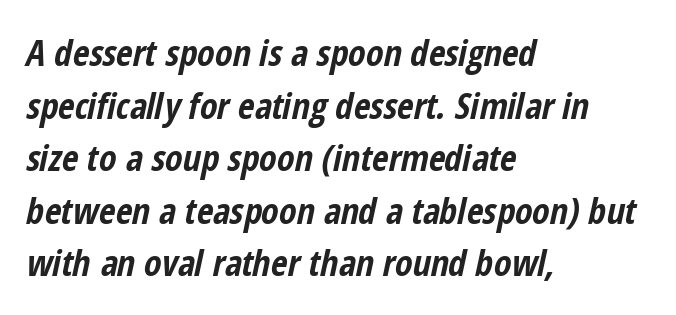
The image shows 36 px bold, condensed type, italic (leaning right); set left-aligned, normal line spacing (1.46x), normal letter spacing, not underlined; low stroke contrast and a medium x-height.
